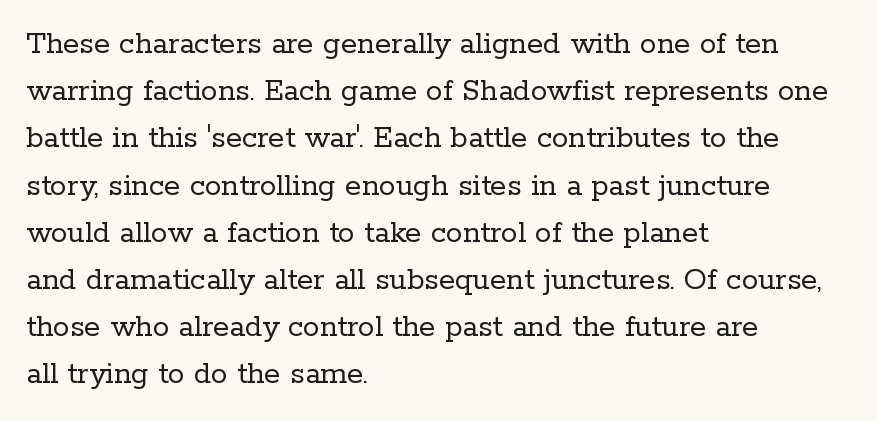
The image shows 33 px regular-weight serif type, upright; set left-aligned, normal line spacing (1.43x), normal letter spacing, not underlined; low stroke contrast and a medium x-height.
